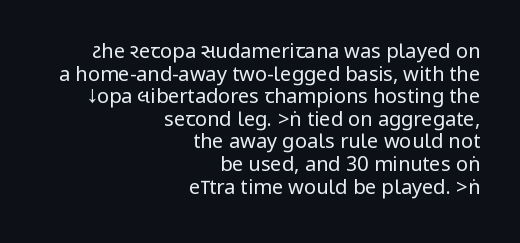
Stems and bowls with no extra thickness — not bold. This rendering uses right alignment, leaving the left contour irregular. Honestly, the rows look squashed on top of each other. Words appear dense and cohesive because spacing is normal.
